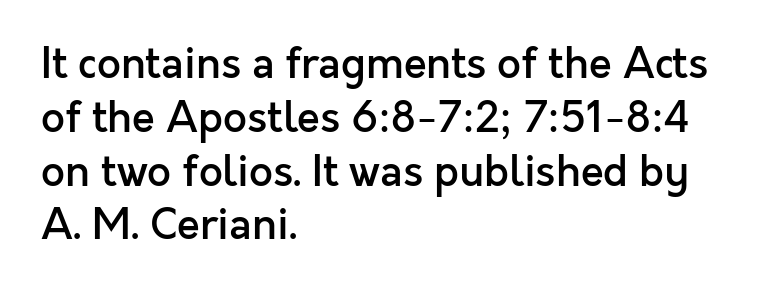
I'd call this a sans setting — the letters go barefoot. A typesetter would call this proportional, since set widths differ per character. How would I describe the line gaps? Plain and ordinary. The zone under the glyphs is completely vacant. Each line starts at the same left margin while the right side varies. The horizontal fit of the characters is conventional and even.
